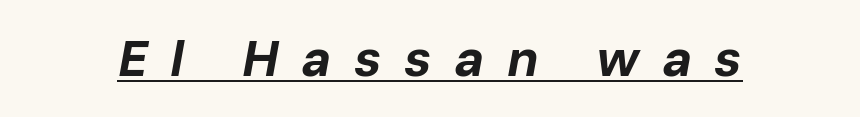
Q: Is the text bold? A: Yes.
Q: Is the text italic (slanted)? A: Yes, it leans right by about 10 degrees.
Q: Is the text underlined? A: Yes.
Q: Is the spacing between letters normal or unusually wide? A: Unusually wide.
Q: Width (condensed, normal, or wide)? A: Normal.
Q: Stroke contrast? A: Low.
Q: x-height? A: Medium.
Q: Monospaced? A: No.
